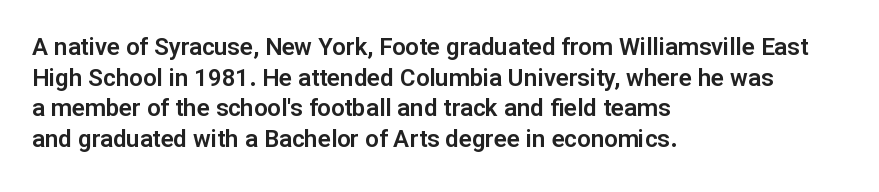
The image shows 24 px text type, upright; set left-aligned, normal line spacing (1.28x), normal letter spacing, not underlined.
